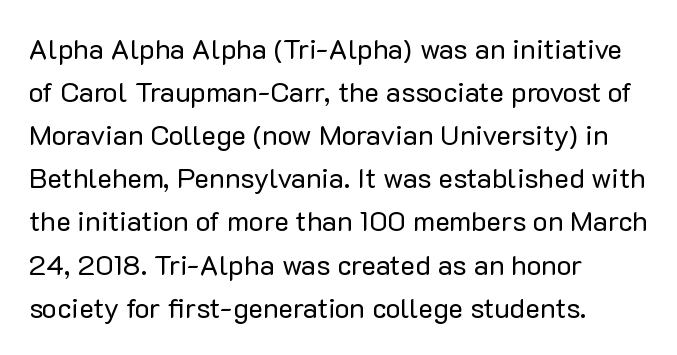
These lines were composed using upright roman letters. Stems and bowls with no extra thickness — not bold. The space between consecutive lines is moderate. What kind of face is this? One without serifs — a sans.
